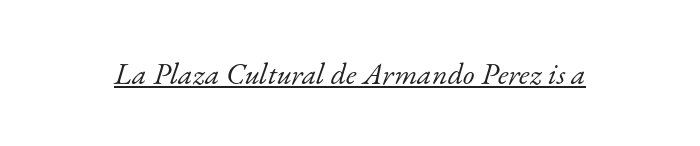
Q: Is the text bold? A: No.
Q: Is the text italic (slanted)? A: Yes, it leans right by about 17 degrees.
Q: Is the typeface a serif or a sans-serif typeface? A: Serif.
Q: Is the text underlined? A: Yes.
Q: Is the spacing between letters normal or unusually wide? A: Normal.
Q: Width (condensed, normal, or wide)? A: Normal.
Q: Stroke contrast? A: Low.
Q: x-height? A: Small.
Q: Monospaced? A: No.
